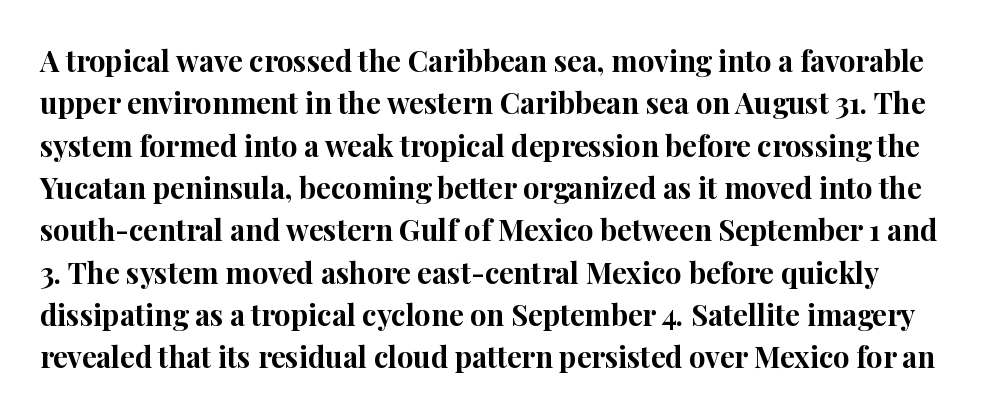
Q: Is the text bold? A: Yes.
Q: Is the text italic (slanted)? A: No, it is upright.
Q: Is the typeface a serif or a sans-serif typeface? A: Serif.
Q: Is the text underlined? A: No.
Q: Is the spacing between letters normal or unusually wide? A: Normal.
Q: Is the spacing between lines tight, normal or loose? A: Normal.
Q: Width (condensed, normal, or wide)? A: Normal.
Q: Stroke contrast? A: High.
Q: x-height? A: Medium.
Q: Monospaced? A: No.
